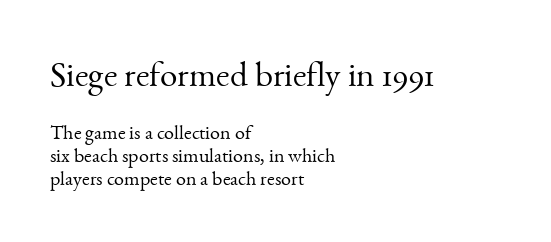
The image shows 35 px light serif type, upright; set left-aligned, tight line spacing (1.15x), normal letter spacing, not underlined; the first (top) block is 1.75x larger; medium stroke contrast and a small x-height.
